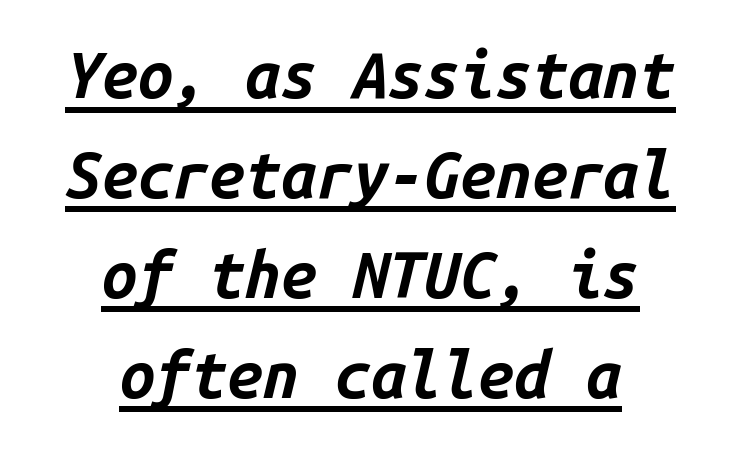
Q: Is the text bold? A: Yes.
Q: Is the text italic (slanted)? A: Yes, it leans right by about 14 degrees.
Q: Is the text underlined? A: Yes.
Q: How is the paragraph aligned? A: Centered.
Q: Is the spacing between letters normal or unusually wide? A: Normal.
Q: Is the spacing between lines tight, normal or loose? A: Normal.
Q: Width (condensed, normal, or wide)? A: Normal.
Q: Stroke contrast? A: Low.
Q: x-height? A: Medium.
Q: Monospaced? A: Yes.
